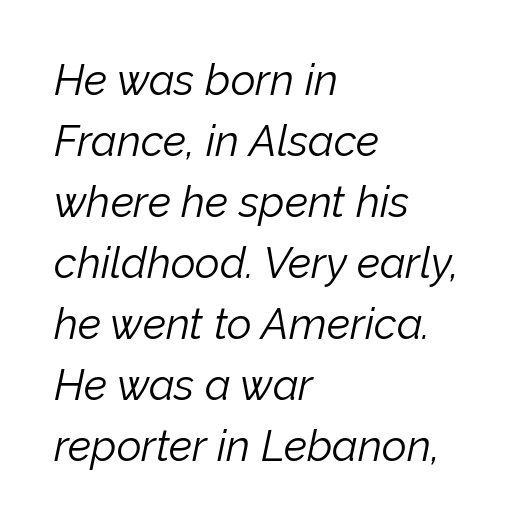
Every row of glyphs begins at an identical x-position on the left. Posture: slanted. The face used here is proportionally spaced, like ordinary book or web type. This sample uses plain, unmodified letter spacing. Heaviness? Minimal to ordinary, like unemphasized prose. Type without underlining.
